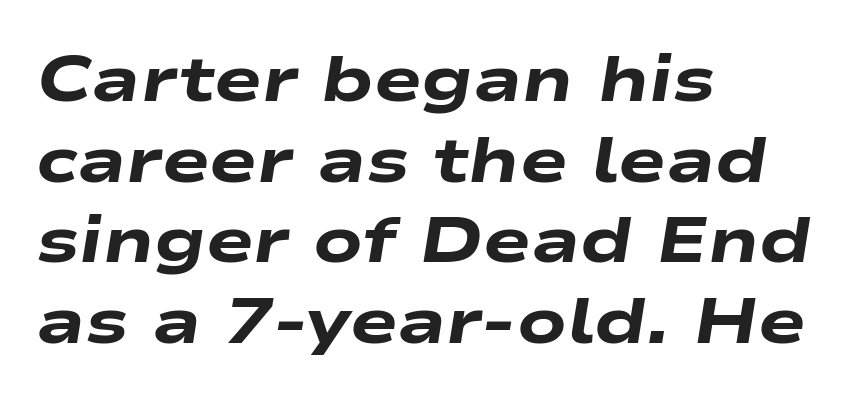
Q: Is the text bold? A: Yes.
Q: Is the text italic (slanted)? A: Yes, it leans right by about 9 degrees.
Q: Is the text underlined? A: No.
Q: How is the paragraph aligned? A: Left-aligned.
Q: Is the spacing between letters normal or unusually wide? A: Normal.
Q: Is the spacing between lines tight, normal or loose? A: Normal.
Q: Width (condensed, normal, or wide)? A: Wide.
Q: Stroke contrast? A: Low.
Q: x-height? A: Medium.
Q: Monospaced? A: No.
